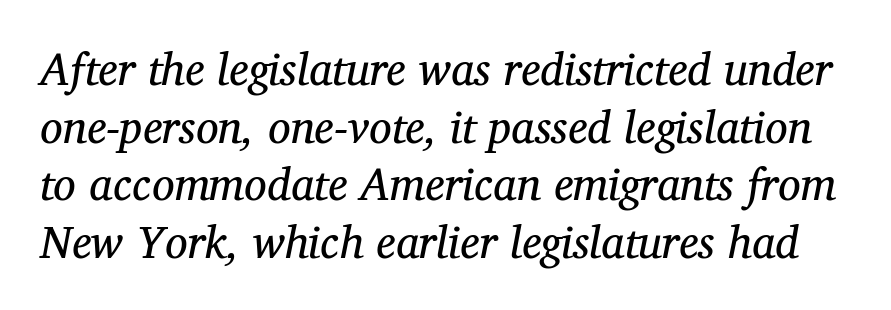
The image shows 45 px regular-weight serif type, italic (leaning right); set normal line spacing (1.28x), normal letter spacing, not underlined; medium stroke contrast and a medium x-height.
